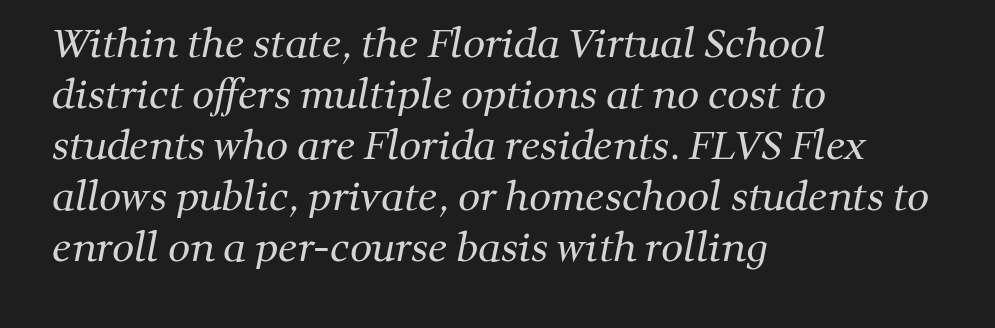
The image shows 39 px regular-weight serif type; set left-aligned, normal line spacing (1.31x), normal letter spacing, not underlined; medium stroke contrast and a medium x-height.
